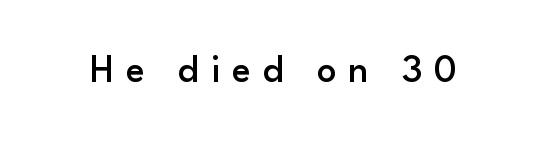
Q: Is the text bold? A: Semi-bold.
Q: Is the text italic (slanted)? A: No, it is upright.
Q: Is the typeface a serif or a sans-serif typeface? A: Sans-serif.
Q: Is the text underlined? A: No.
Q: Is the spacing between letters normal or unusually wide? A: Unusually wide.
Q: Width (condensed, normal, or wide)? A: Normal.
Q: Stroke contrast? A: Low.
Q: x-height? A: Small.
Q: Monospaced? A: No.
